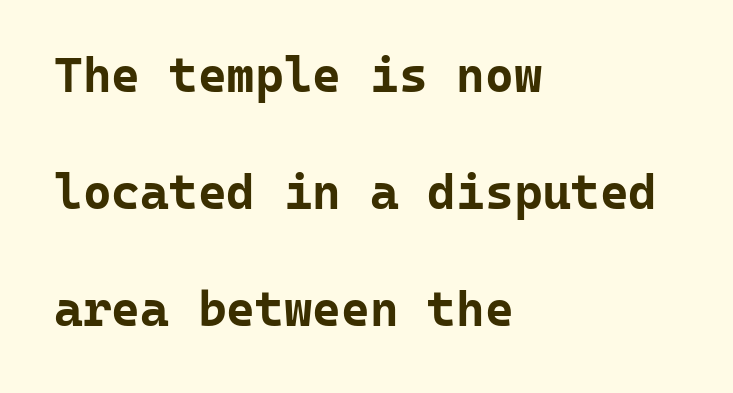
The image shows 49 px bold sans-serif type, upright, monospaced; set left-aligned, loose line spacing (2.39x), normal letter spacing, not underlined; low stroke contrast and a medium x-height.
